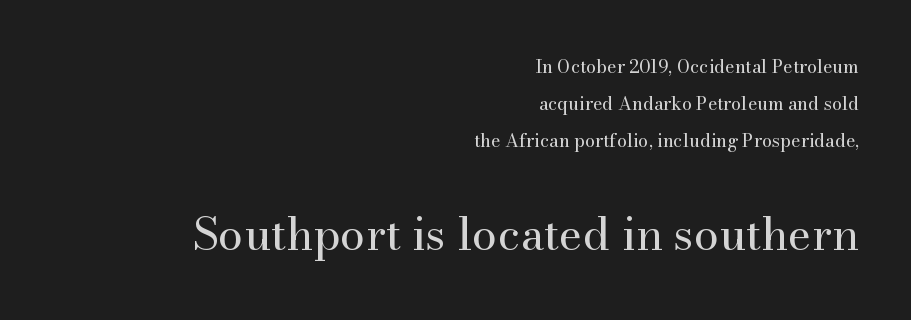
The image shows 45 px regular-weight serif type, upright; set right-aligned, loose line spacing (2.05x), normal letter spacing, not underlined; the second (bottom) block is 2.5x larger; medium stroke contrast and a small x-height.
